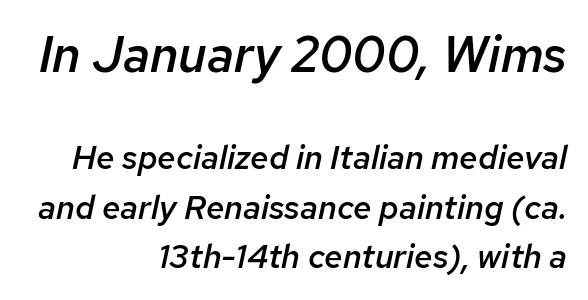
The image shows 50 px semibold type, italic (leaning right); set right-aligned, normal line spacing (1.49x), normal letter spacing, not underlined; the first (top) block is 1.52x larger; low stroke contrast and a medium x-height.
